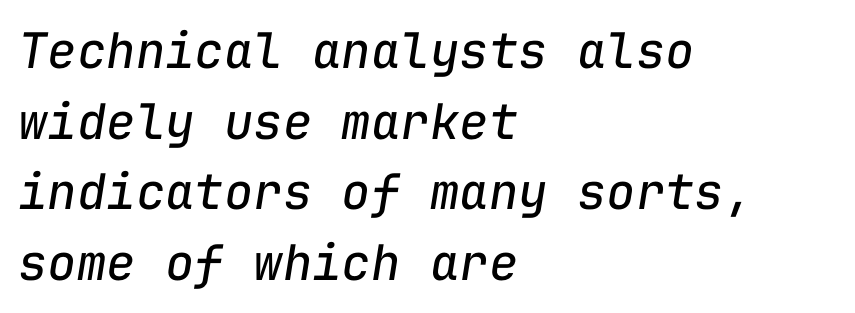
Q: Is the text bold? A: No.
Q: Is the text italic (slanted)? A: Yes, it leans right by about 9 degrees.
Q: Is the text underlined? A: No.
Q: How is the paragraph aligned? A: Left-aligned.
Q: Is the spacing between letters normal or unusually wide? A: Normal.
Q: Is the spacing between lines tight, normal or loose? A: Normal.
Q: Width (condensed, normal, or wide)? A: Normal.
Q: Stroke contrast? A: Low.
Q: x-height? A: Medium.
Q: Monospaced? A: Yes.
